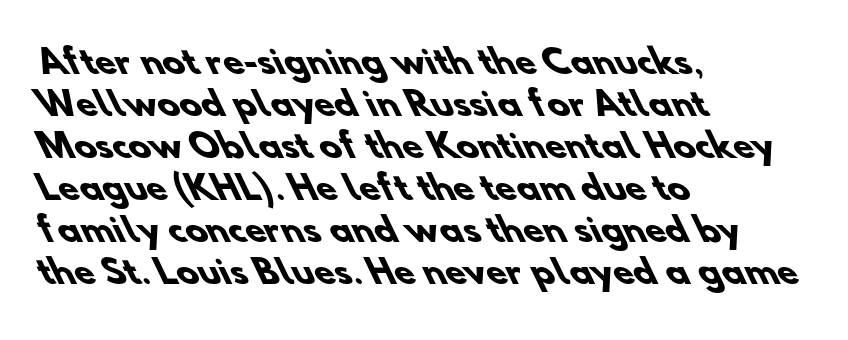
Q: Is the text bold? A: Yes.
Q: Is the typeface a serif or a sans-serif typeface? A: Sans-serif.
Q: Is the text underlined? A: No.
Q: How is the paragraph aligned? A: Left-aligned.
Q: Is the spacing between letters normal or unusually wide? A: Normal.
Q: Is the spacing between lines tight, normal or loose? A: Normal.
Q: Width (condensed, normal, or wide)? A: Normal.
Q: Stroke contrast? A: Low.
Q: x-height? A: Small.
Q: Monospaced? A: No.
